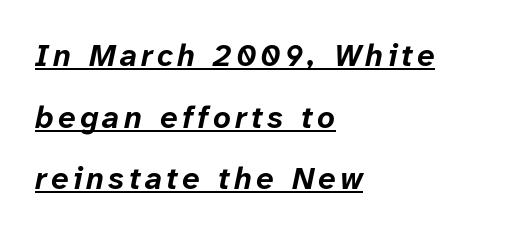
{"italic": "yes", "lean": "right", "slant_degrees": 12, "bold": "yes", "weight": "bold", "width": "normal", "stroke_contrast": "low", "x_height": "medium", "monospaced": "no", "underline": "yes", "align": "left", "line_spacing": "loose", "line_spacing_ratio": 1.99, "glyph_px": 31}
